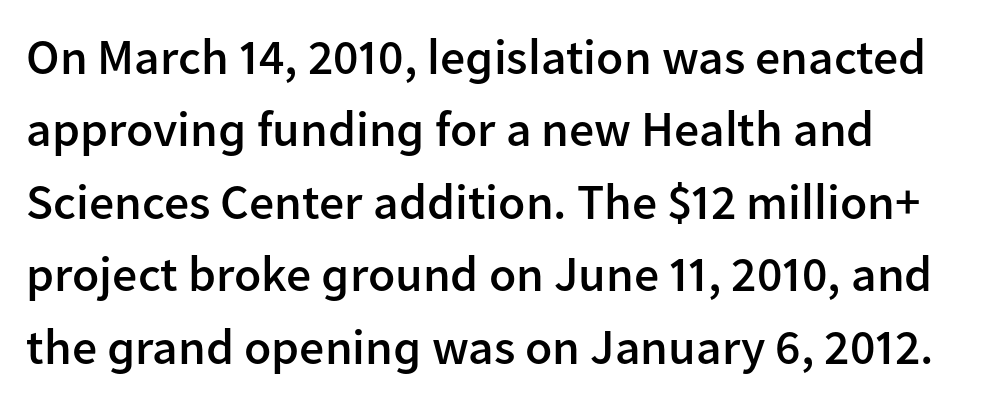
{"serif": "no", "italic": "no", "bold": "semi", "weight": "semibold", "width": "normal", "stroke_contrast": "low", "x_height": "medium", "monospaced": "no", "underline": "no", "align": "left", "line_spacing": "normal", "line_spacing_ratio": 1.45, "letter_spacing": "normal", "letter_spacing_em": 0.0, "glyph_px": 50}
